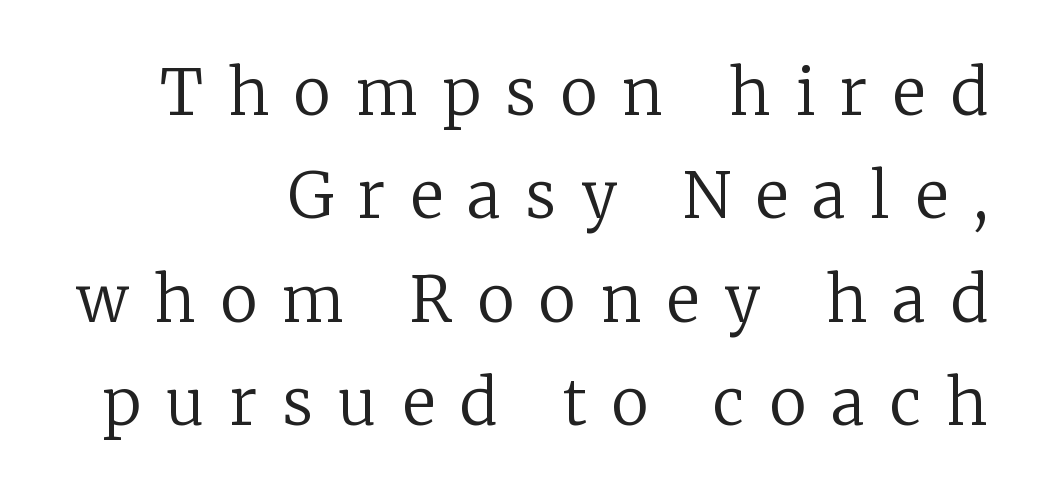
{"serif": "yes", "italic": "no", "bold": "no", "weight": "regular", "width": "normal", "stroke_contrast": "low", "x_height": "medium", "monospaced": "no", "underline": "no", "align": "right", "line_spacing": "normal", "line_spacing_ratio": 1.64, "letter_spacing": "wide", "letter_spacing_em": 0.4, "glyph_px": 63}
